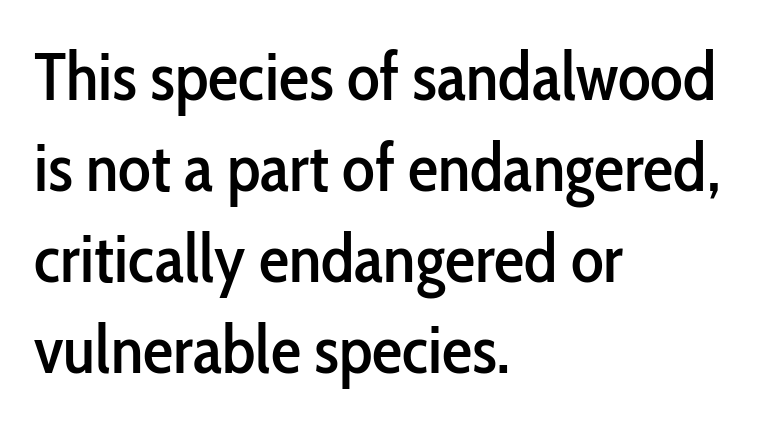
Q: Is the text italic (slanted)? A: No, it is upright.
Q: Is the typeface a serif or a sans-serif typeface? A: Sans-serif.
Q: Is the text underlined? A: No.
Q: How is the paragraph aligned? A: Left-aligned.
Q: Is the spacing between letters normal or unusually wide? A: Normal.
Q: Is the spacing between lines tight, normal or loose? A: Normal.
Q: Width (condensed, normal, or wide)? A: Condensed.
Q: Stroke contrast? A: Low.
Q: x-height? A: Medium.
Q: Monospaced? A: No.
